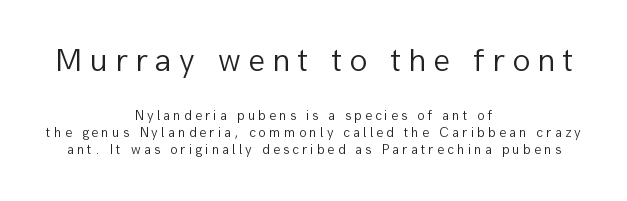
{"serif": "no", "italic": "no", "bold": "no", "weight": "light", "width": "normal", "stroke_contrast": "low", "x_height": "medium", "monospaced": "no", "underline": "no", "align": "center", "line_spacing_ratio": 1.21, "letter_spacing": "wide", "letter_spacing_em": 0.22, "larger_block": "first", "size_ratio": 2.36, "glyph_px": 33}
